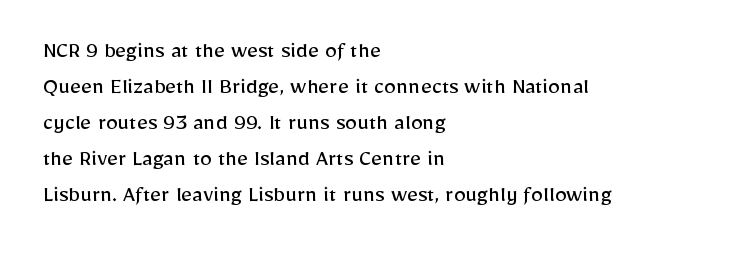
The image shows 24 px text type, upright; set left-aligned, normal line spacing (1.5x), normal letter spacing, not underlined.
